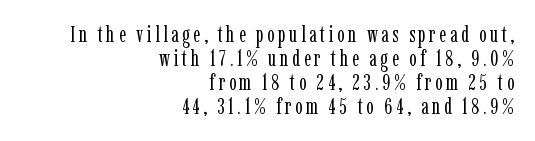
Q: Is the text bold? A: No.
Q: Is the text italic (slanted)? A: No, it is upright.
Q: Is the text underlined? A: No.
Q: How is the paragraph aligned? A: Right-aligned.
Q: Is the spacing between lines tight, normal or loose? A: Tight.
